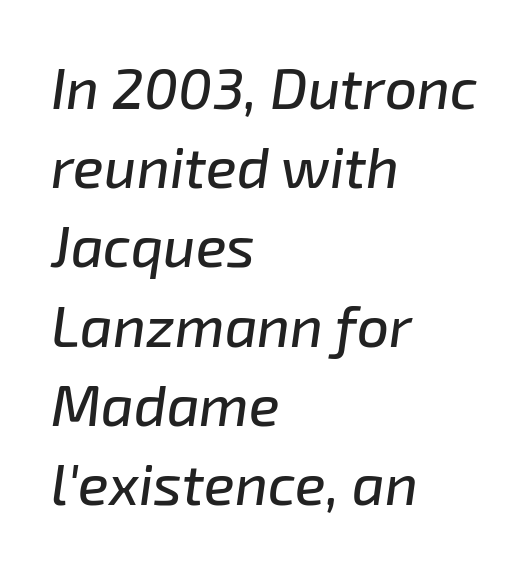
{"italic": "yes", "lean": "right", "slant_degrees": 8, "width": "normal", "stroke_contrast": "low", "x_height": "medium", "monospaced": "no", "underline": "no", "align": "left", "line_spacing": "normal", "line_spacing_ratio": 1.39, "letter_spacing": "normal", "letter_spacing_em": 0.0, "glyph_px": 57}
